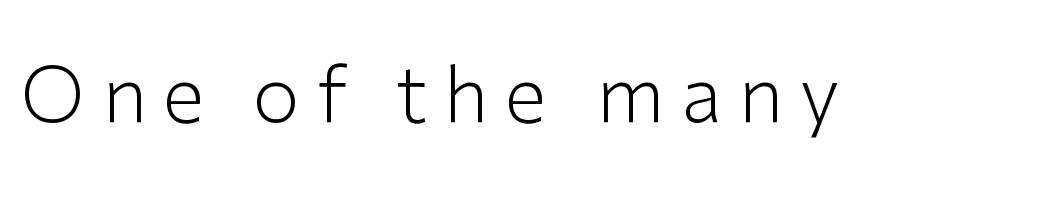
{"serif": "no", "italic": "no", "bold": "no", "weight": "light", "width": "normal", "stroke_contrast": "low", "x_height": "medium", "monospaced": "no", "underline": "no", "letter_spacing": "wide", "letter_spacing_em": 0.22, "glyph_px": 76}
